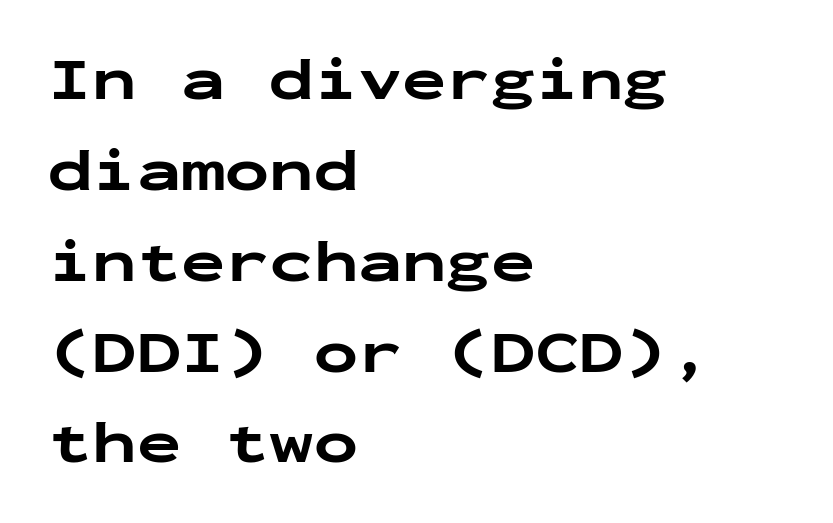
Q: Is the text bold? A: Yes.
Q: Is the text italic (slanted)? A: No, it is upright.
Q: Is the typeface a serif or a sans-serif typeface? A: Sans-serif.
Q: Is the text underlined? A: No.
Q: How is the paragraph aligned? A: Left-aligned.
Q: Is the spacing between letters normal or unusually wide? A: Normal.
Q: Is the spacing between lines tight, normal or loose? A: Normal.
Q: Width (condensed, normal, or wide)? A: Wide.
Q: Stroke contrast? A: Low.
Q: x-height? A: Medium.
Q: Monospaced? A: Yes.
